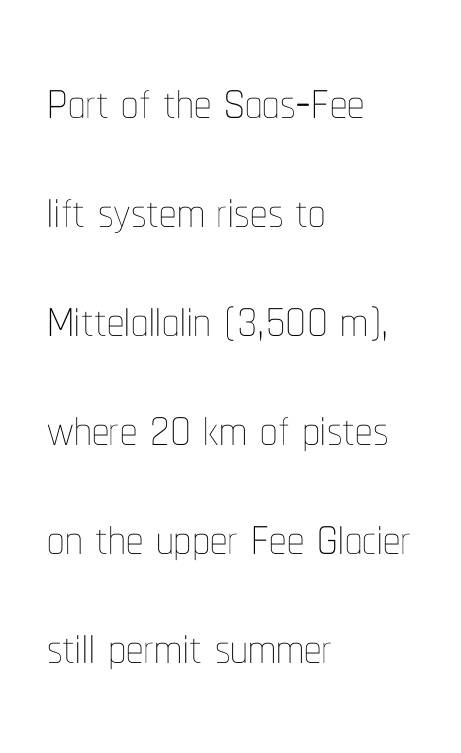
{"italic": "no", "bold": "no", "weight": "thin", "width": "condensed", "stroke_contrast": "low", "x_height": "medium", "monospaced": "no", "underline": "no", "align": "left", "line_spacing": "normal", "line_spacing_ratio": 1.58, "letter_spacing": "normal", "letter_spacing_em": 0.0, "glyph_px": 69}
